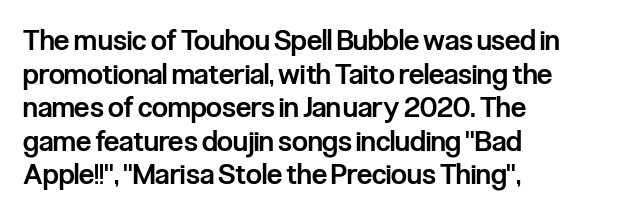
The image shows 28 px semibold, condensed sans-serif type, upright; set left-aligned, line spacing 1.2x, normal letter spacing, not underlined; low stroke contrast and a medium x-height.
